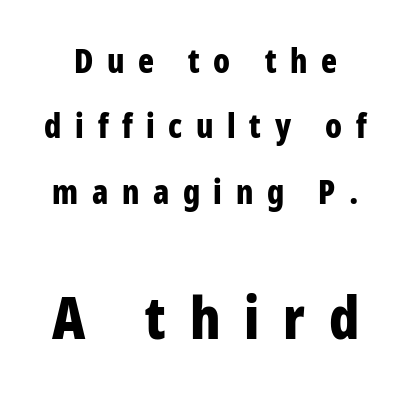
Q: Is the text bold? A: Yes.
Q: Is the text italic (slanted)? A: No, it is upright.
Q: Is the typeface a serif or a sans-serif typeface? A: Sans-serif.
Q: Is the text underlined? A: No.
Q: Is the spacing between letters normal or unusually wide? A: Unusually wide.
Q: Is the spacing between lines tight, normal or loose? A: Loose.
Q: Which block of text is set in a larger size, the first (top) or the second (bottom)? A: The second (bottom) one.
Q: Width (condensed, normal, or wide)? A: Condensed.
Q: Stroke contrast? A: Low.
Q: x-height? A: Large.
Q: Monospaced? A: No.
